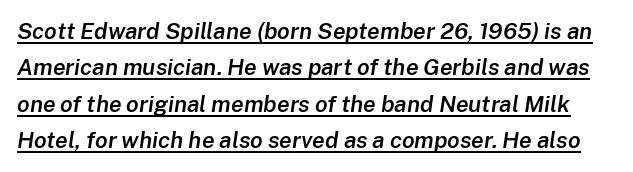
The image shows 23 px text type, italic (leaning right); set normal line spacing (1.58x), normal letter spacing, underlined.
